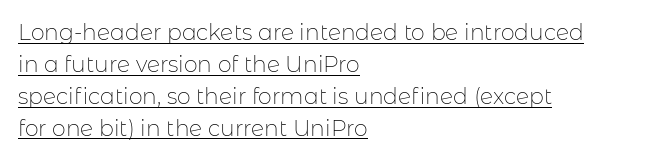
The image shows 22 px text type, upright; set left-aligned, normal line spacing (1.45x), normal letter spacing, underlined.
